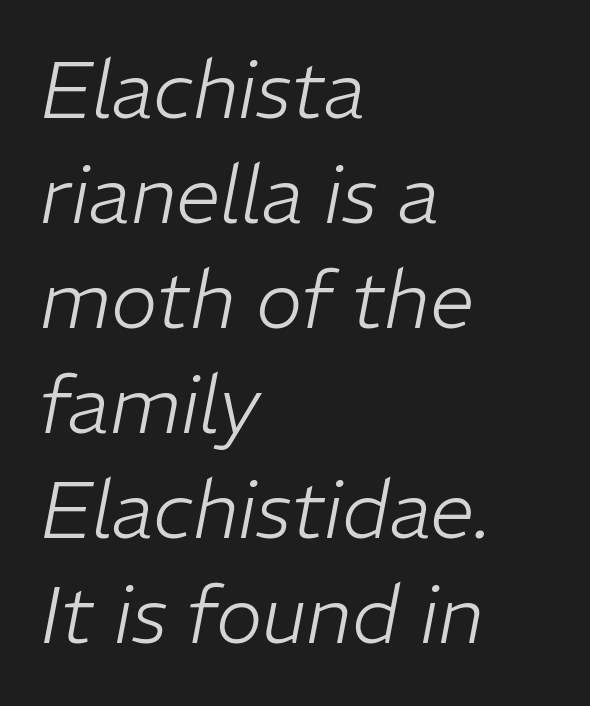
{"italic": "yes", "lean": "right", "slant_degrees": 11, "bold": "no", "weight": "light", "width": "normal", "stroke_contrast": "low", "x_height": "medium", "monospaced": "no", "underline": "no", "align": "left", "line_spacing": "normal", "line_spacing_ratio": 1.33, "letter_spacing": "normal", "letter_spacing_em": 0.0, "glyph_px": 79}
